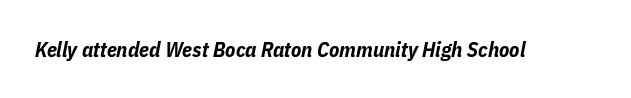
{"italic": "yes", "lean": "right", "slant_degrees": 11, "bold": "yes", "underline": "no", "letter_spacing": "normal", "letter_spacing_em": 0.0, "glyph_px": 21}
